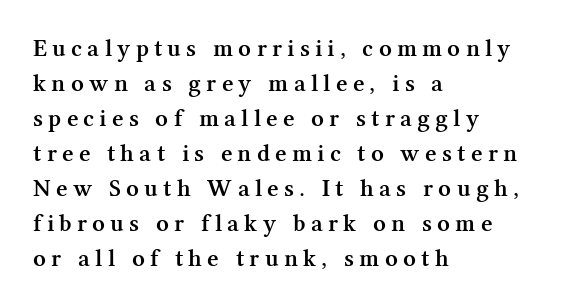
Q: Is the text bold? A: Semi-bold.
Q: Is the text italic (slanted)? A: No, it is upright.
Q: Is the text underlined? A: No.
Q: How is the paragraph aligned? A: Left-aligned.
Q: Is the spacing between letters normal or unusually wide? A: Unusually wide.
Q: Is the spacing between lines tight, normal or loose? A: Normal.
